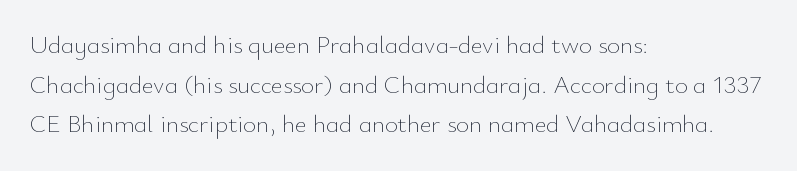
No italicization has been applied; the sample stays upright. Which margin do the lines hug? The left one — the right edge is uneven. Interline gaps are of average width in this sample. Descender tails drop into unmarked territory.
